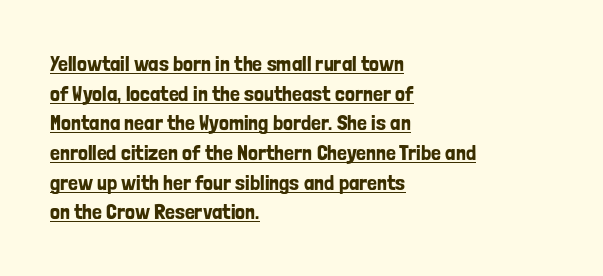
Beneath each row of characters lies a ruled line. Notice how descenders clear the ascenders below comfortably — that's standard leading. Posture: vertical. The type is set solid horizontally, with unmodified tracking. The compositor pushed each line to the left boundary.
